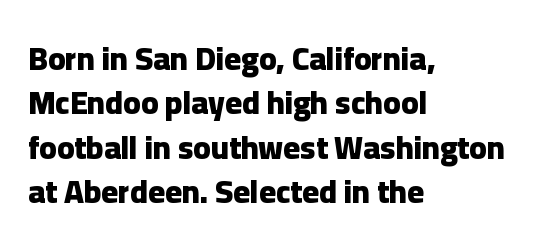
{"serif": "no", "italic": "no", "bold": "yes", "weight": "heavy", "width": "normal", "stroke_contrast": "low", "x_height": "medium", "monospaced": "no", "underline": "no", "align": "left", "line_spacing": "normal", "line_spacing_ratio": 1.39, "letter_spacing": "normal", "letter_spacing_em": 0.0, "glyph_px": 32}
